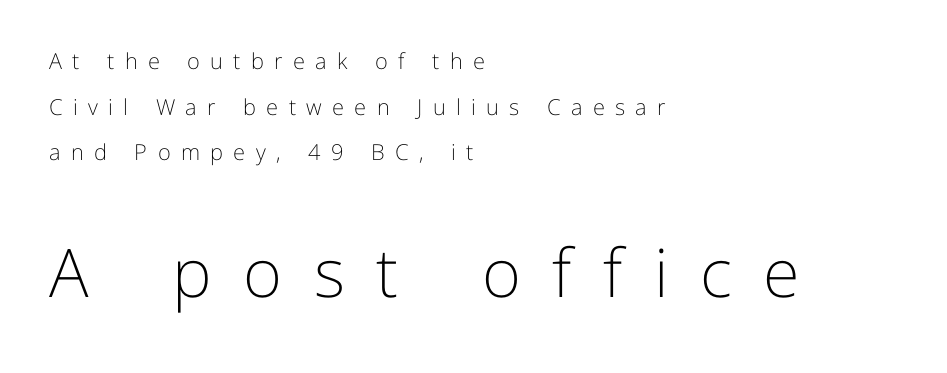
In terms of posture, this sample is upright. Tracking here is generous; glyphs stand well apart from one another. The composition opens small and finishes big. Is this a fixed-width face? No — the glyphs have proportional, varying widths.
